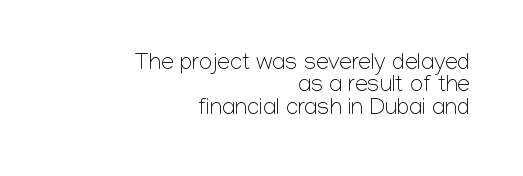
A flush-right, rag-left setting is used for this passage. Glyph-to-glyph distance matches everyday printed text. Line spacing here is tight. Compared with a typical body face, this is equally light or lighter still. Upright lettering throughout. Anything drawn beneath the words? Only blank space.
